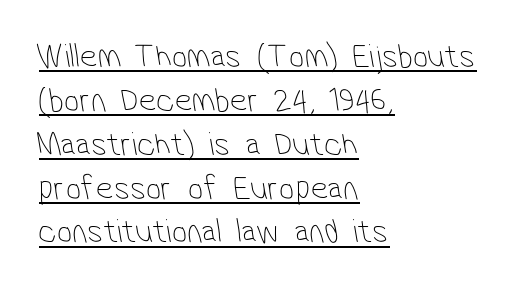
Q: Is the text bold? A: No.
Q: Is the typeface a serif or a sans-serif typeface? A: Sans-serif.
Q: Is the text underlined? A: Yes.
Q: How is the paragraph aligned? A: Left-aligned.
Q: Is the spacing between letters normal or unusually wide? A: Normal.
Q: Is the spacing between lines tight, normal or loose? A: Normal.
Q: Width (condensed, normal, or wide)? A: Condensed.
Q: Stroke contrast? A: Low.
Q: x-height? A: Medium.
Q: Monospaced? A: No.
